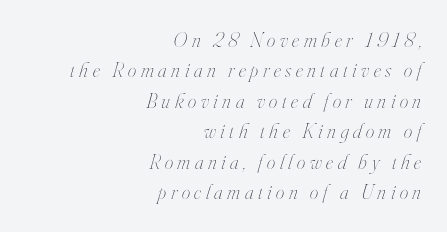
The image shows 21 px text type, italic (leaning right); set right-aligned, normal line spacing (1.45x), unusually wide letter spacing (+0.22 em), not underlined.
